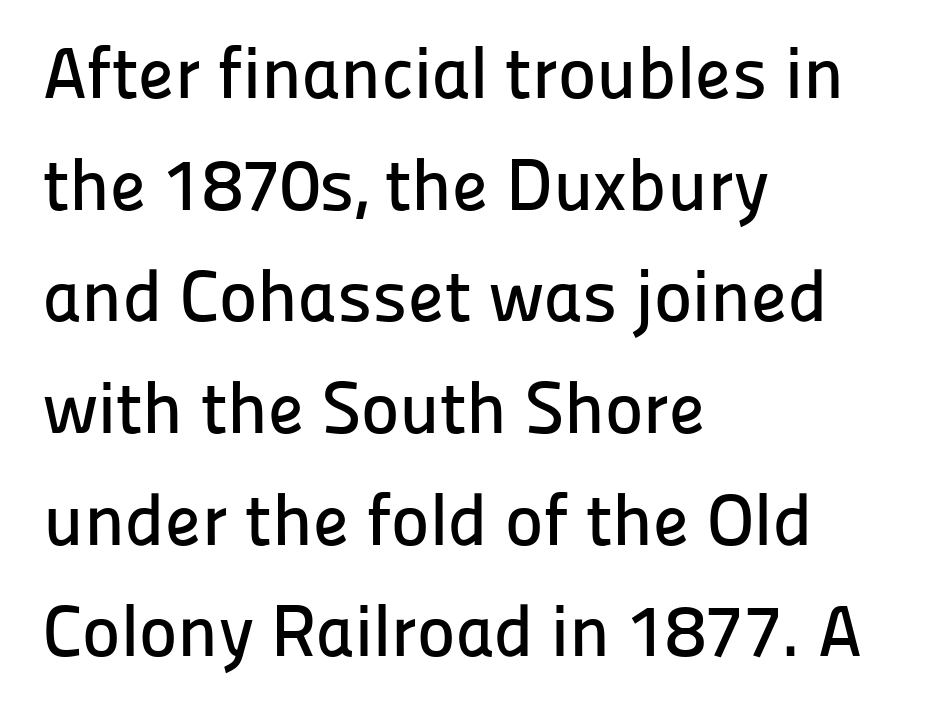
The image shows 73 px sans-serif type, upright; set left-aligned, normal line spacing (1.53x), normal letter spacing, not underlined; low stroke contrast and a medium x-height.
